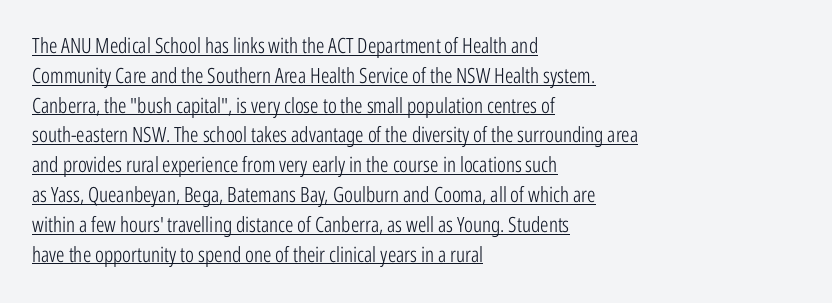
{"italic": "no", "bold": "no", "underline": "yes", "align": "left", "line_spacing": "normal", "line_spacing_ratio": 1.42, "letter_spacing": "normal", "letter_spacing_em": 0.0, "glyph_px": 21}
